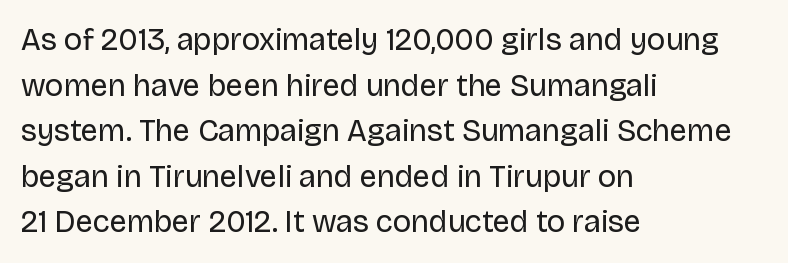
I'd call this a sans setting — the letters go barefoot. Characters remain perfectly vertical along every line. Words float on clear page, feet unadorned. This sample keeps an unexceptional amount of space between lines. Vertical stems look standard width or narrower in stroke. This sample has the flowing, uneven cadence of proportional lettering.
